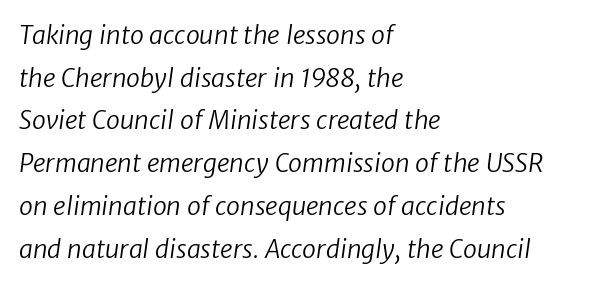
These lines keep a tight, regular rhythm from letter to letter. One-word summary of the alignment: left. The font sits on the lighter half of the weight spectrum, regular included. Only glyphs here, with clear space below each row.
